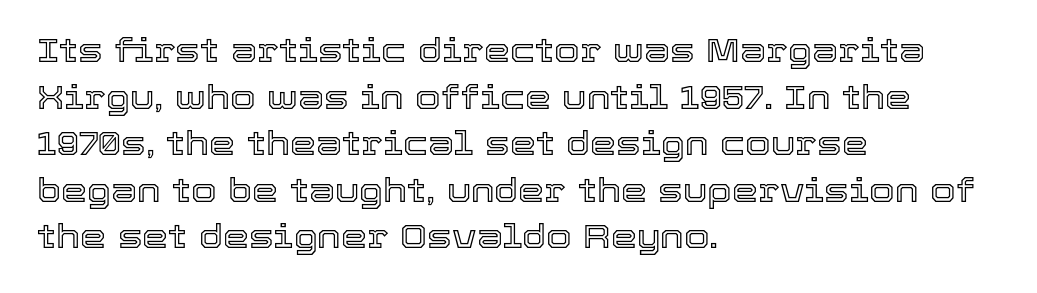
The image shows 33 px text type, upright; set left-aligned, normal line spacing (1.41x), normal letter spacing, not underlined; a medium x-height.
